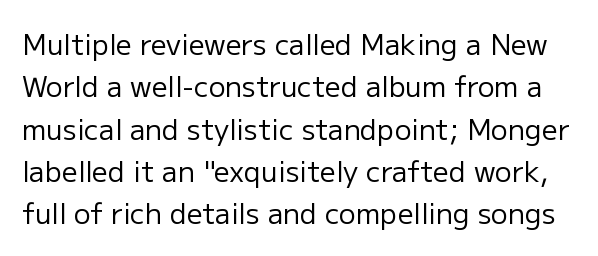
Q: Is the text bold? A: No.
Q: Is the text italic (slanted)? A: No, it is upright.
Q: Is the typeface a serif or a sans-serif typeface? A: Sans-serif.
Q: Is the text underlined? A: No.
Q: Is the spacing between letters normal or unusually wide? A: Normal.
Q: Is the spacing between lines tight, normal or loose? A: Normal.
Q: Width (condensed, normal, or wide)? A: Normal.
Q: Stroke contrast? A: Low.
Q: x-height? A: Medium.
Q: Monospaced? A: No.
